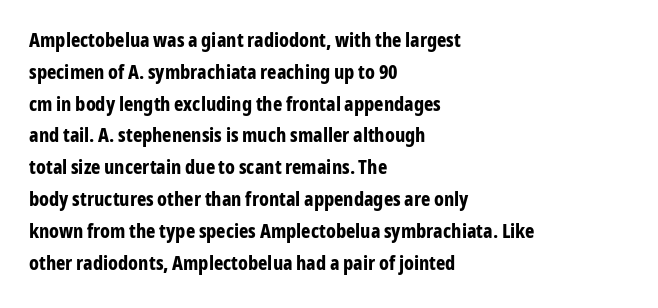
{"italic": "no", "bold": "yes", "underline": "no", "align": "left", "line_spacing": "normal", "line_spacing_ratio": 1.59, "letter_spacing": "normal", "letter_spacing_em": 0.0, "glyph_px": 20}
